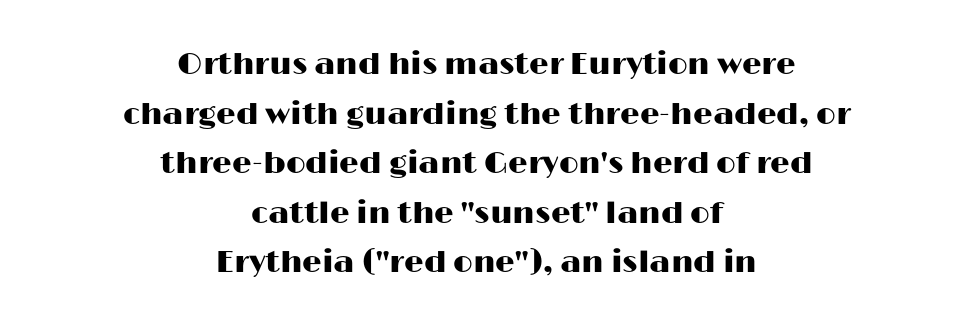
The image shows 31 px wide sans-serif type, upright; set centered, normal line spacing (1.6x), normal letter spacing, not underlined; high stroke contrast and a medium x-height.
